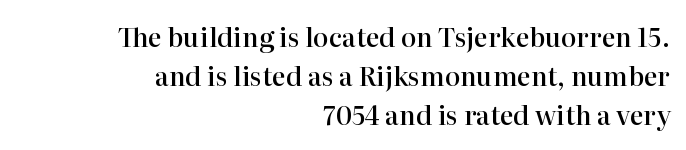
Italic? Not at all — the glyphs are vertical. These lines are set flush right with a ragged left edge. Look at the tracking — it's just the regular setting, nothing added. This block has exactly the height ordinary leading produces. Just letters on the line, the space beneath them empty. A fair bit of extra ink — the face is semibold, not bold.
